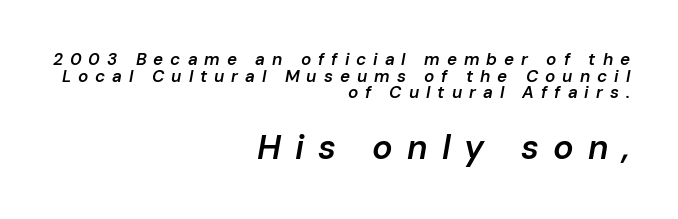
Scale increases going downward across the two blocks. If you drew a ruler down the right edge, every line would touch it. It's the slanting kind of type. Weight check: semibold — heavier than regular, not quite bold. Anything drawn beneath the words? Only blank space.
